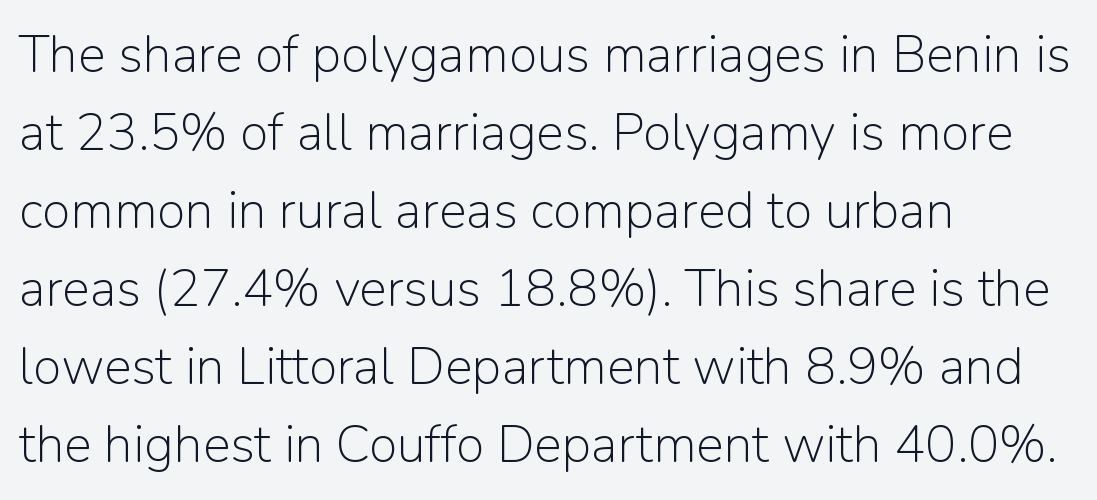
Q: Is the text bold? A: No.
Q: Is the text italic (slanted)? A: No, it is upright.
Q: Is the typeface a serif or a sans-serif typeface? A: Sans-serif.
Q: Is the text underlined? A: No.
Q: How is the paragraph aligned? A: Left-aligned.
Q: Is the spacing between letters normal or unusually wide? A: Normal.
Q: Is the spacing between lines tight, normal or loose? A: Normal.
Q: Width (condensed, normal, or wide)? A: Normal.
Q: Stroke contrast? A: Low.
Q: x-height? A: Medium.
Q: Monospaced? A: No.
